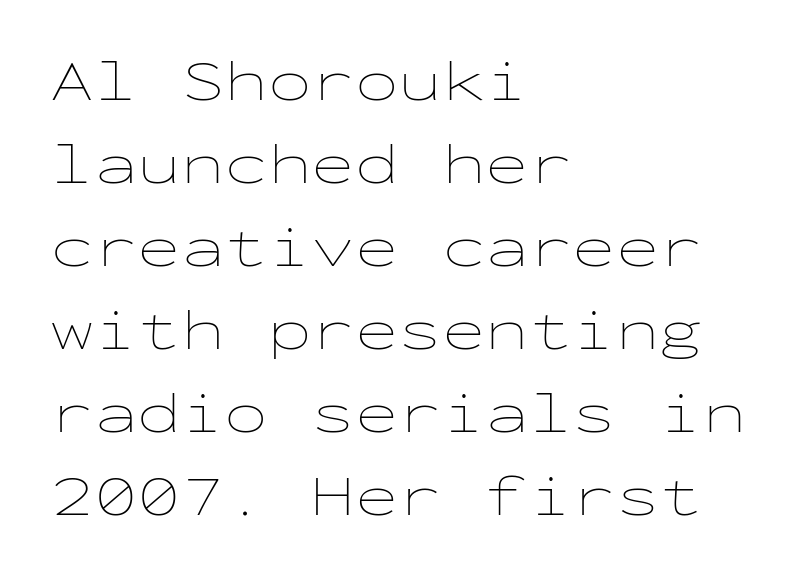
The image shows 58 px thin, wide type, upright, monospaced; set left-aligned, normal line spacing (1.43x), normal letter spacing, not underlined; low stroke contrast and a medium x-height.
